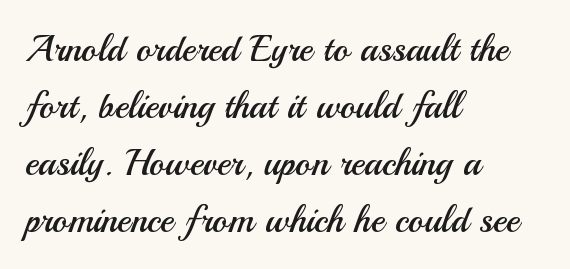
Q: Is the text bold? A: No.
Q: Is the text italic (slanted)? A: Yes.
Q: Is the typeface a serif or a sans-serif typeface? A: Sans-serif.
Q: Is the text underlined? A: No.
Q: How is the paragraph aligned? A: Left-aligned.
Q: Is the spacing between letters normal or unusually wide? A: Normal.
Q: Is the spacing between lines tight, normal or loose? A: Normal.
Q: Width (condensed, normal, or wide)? A: Normal.
Q: Stroke contrast? A: Medium.
Q: x-height? A: Small.
Q: Monospaced? A: No.
